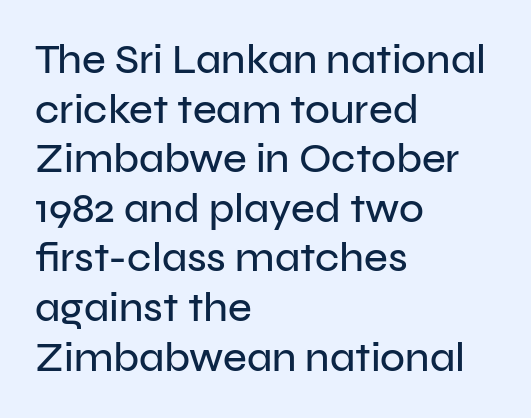
{"serif": "no", "italic": "no", "width": "normal", "stroke_contrast": "low", "x_height": "medium", "monospaced": "no", "underline": "no", "align": "left", "line_spacing_ratio": 1.21, "letter_spacing": "normal", "letter_spacing_em": 0.0, "glyph_px": 41}
